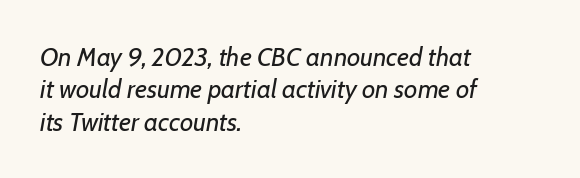
No letter is thick-stroked: the sample isn't bold. Is the letter spacing exaggerated? No — it looks like the ordinary default. If you measured baseline to baseline, you'd find a middling distance. Which margin do the lines hug? The left one — the right edge is uneven.
